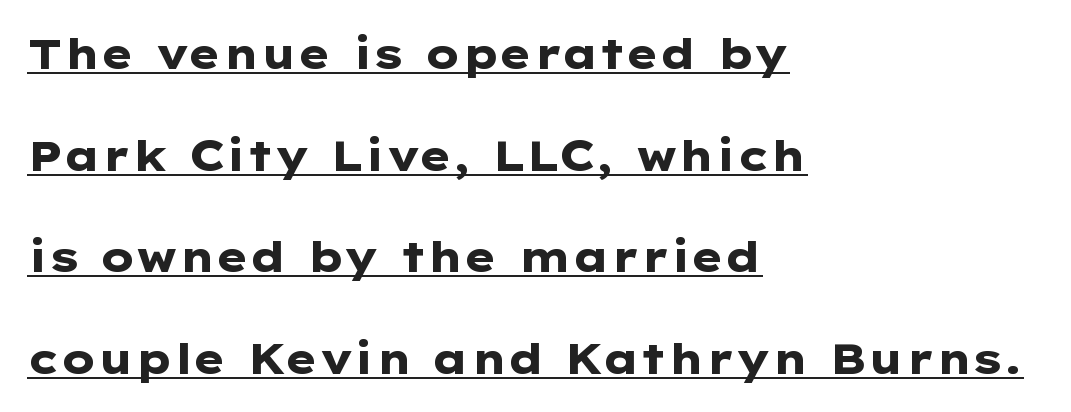
No italicization has been applied; the sample stays upright. Reading down the block, your eye returns to a fixed left position each line. This is underlined copy, the kind a proofreader might mark for attention. A typesetter would call this zero additional tracking. A dark, heavy texture on the line: the type is bold. The line-height multiplier appears high, well above default.
